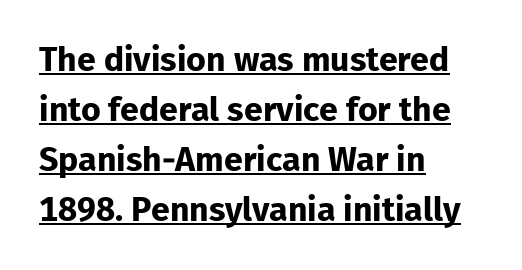
{"serif": "no", "italic": "no", "bold": "yes", "weight": "bold", "width": "normal", "stroke_contrast": "low", "x_height": "medium", "monospaced": "no", "underline": "yes", "align": "left", "line_spacing": "normal", "line_spacing_ratio": 1.47, "letter_spacing": "normal", "letter_spacing_em": 0.0, "glyph_px": 34}
